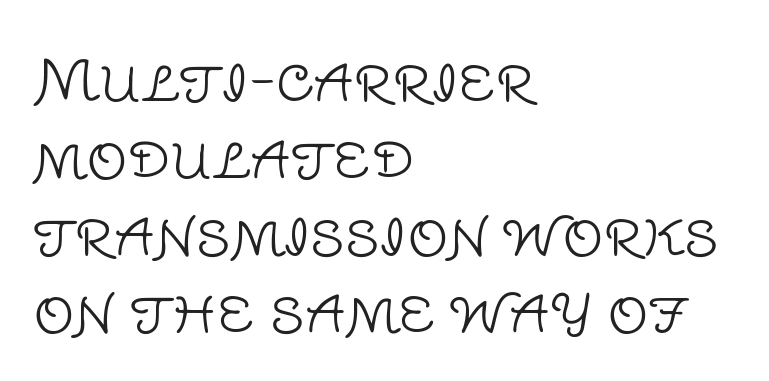
Think of a printed novel: that variable character pitch is what you see here. Glyph-to-glyph distance matches everyday printed text. All the whitespace from short lines collects on the right. The space beneath each line is pristine and unruled. Stems and bowls with no extra thickness — not bold.
